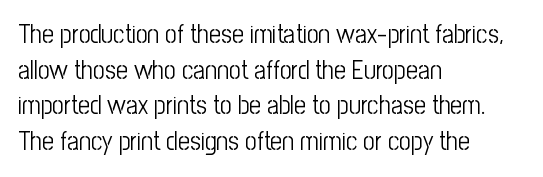
{"italic": "no", "bold": "no", "underline": "no", "align": "left", "line_spacing": "normal", "line_spacing_ratio": 1.37, "letter_spacing": "normal", "letter_spacing_em": 0.0, "glyph_px": 26}
